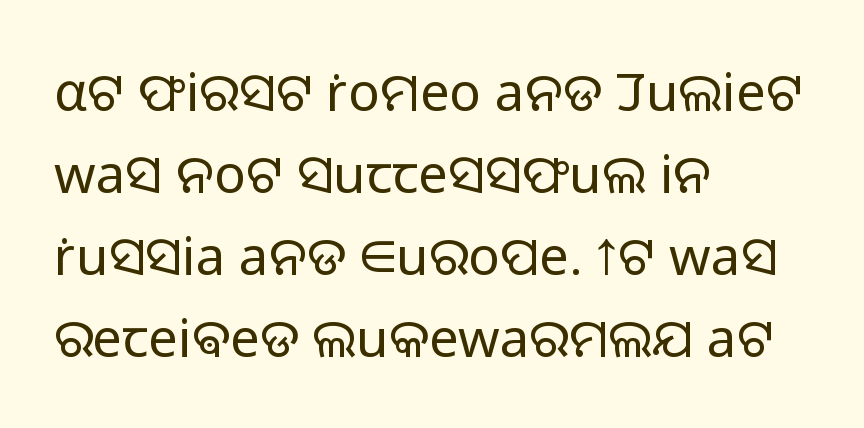
In terms of letterspacing, this is plain default setting. How would I describe the line gaps? Plain and ordinary. Posture: straight, roman, zero tilt. The area under the type is left untouched. Grotesque or geometric, the face here clearly has no serifs.
